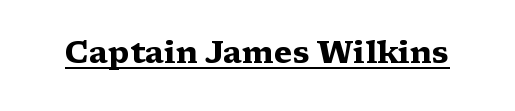
Q: Is the text bold? A: Yes.
Q: Is the text italic (slanted)? A: No, it is upright.
Q: Is the typeface a serif or a sans-serif typeface? A: Serif.
Q: Is the text underlined? A: Yes.
Q: Is the spacing between letters normal or unusually wide? A: Normal.
Q: Width (condensed, normal, or wide)? A: Wide.
Q: Stroke contrast? A: Medium.
Q: x-height? A: Medium.
Q: Monospaced? A: No.
